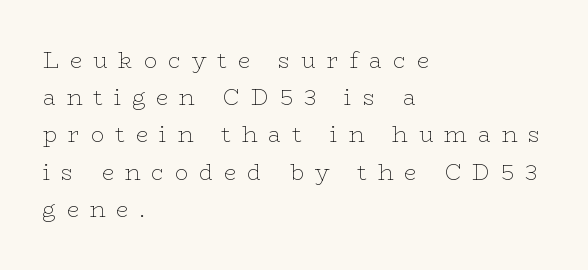
In terms of leading, this rendering sits right in the middle. Rule under the text: the space is simply empty. The line texture is sparse and dotted thanks to wide tracking. Horizontally, the lines are justified to the leading edge only. The strokes are not fattened; the text isn't bold.
